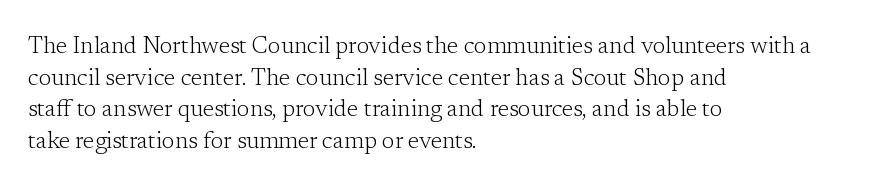
The image shows 23 px text type, upright; set left-aligned, normal line spacing (1.38x), normal letter spacing, not underlined.
